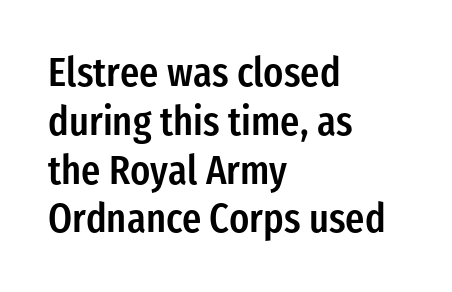
{"serif": "no", "italic": "no", "bold": "semi", "weight": "semibold", "width": "condensed", "stroke_contrast": "low", "x_height": "medium", "monospaced": "no", "underline": "no", "align": "left", "line_spacing_ratio": 1.22, "letter_spacing": "normal", "letter_spacing_em": 0.0, "glyph_px": 40}
